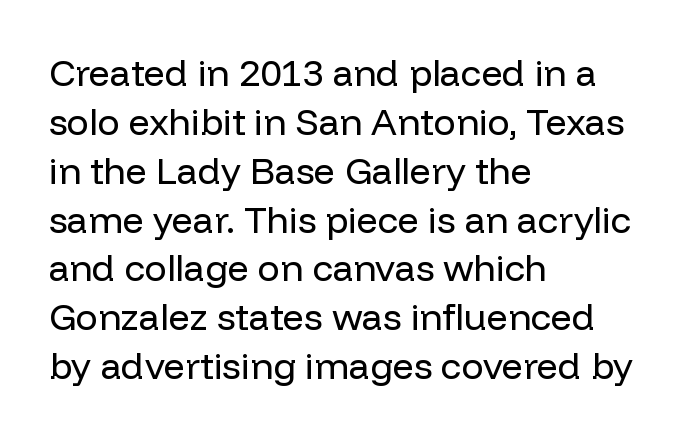
Q: Is the text bold? A: No.
Q: Is the text italic (slanted)? A: No, it is upright.
Q: Is the typeface a serif or a sans-serif typeface? A: Sans-serif.
Q: Is the text underlined? A: No.
Q: How is the paragraph aligned? A: Left-aligned.
Q: Is the spacing between letters normal or unusually wide? A: Normal.
Q: Is the spacing between lines tight, normal or loose? A: Normal.
Q: Width (condensed, normal, or wide)? A: Normal.
Q: Stroke contrast? A: Low.
Q: x-height? A: Medium.
Q: Monospaced? A: No.
